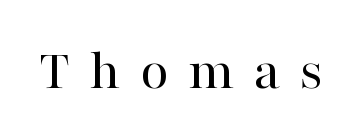
{"serif": "yes", "italic": "no", "bold": "no", "weight": "regular", "width": "normal", "stroke_contrast": "high", "x_height": "medium", "monospaced": "no", "underline": "no", "letter_spacing": "wide", "letter_spacing_em": 0.33, "glyph_px": 59}
